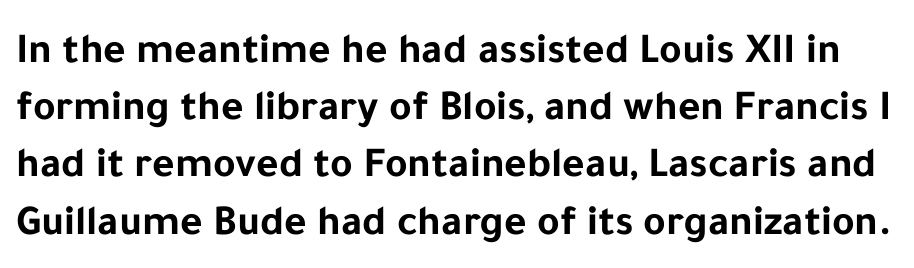
The glyphs in this specimen are sans serif. The space between consecutive lines is moderate. Tracking here is standard; glyphs follow each other at the usual distance. Heavy-handed strokes throughout: this text is bold. Note the varied advance widths — an 'i' is clearly narrower than an 'm'. Unmarked baselines from the first word to the last.
